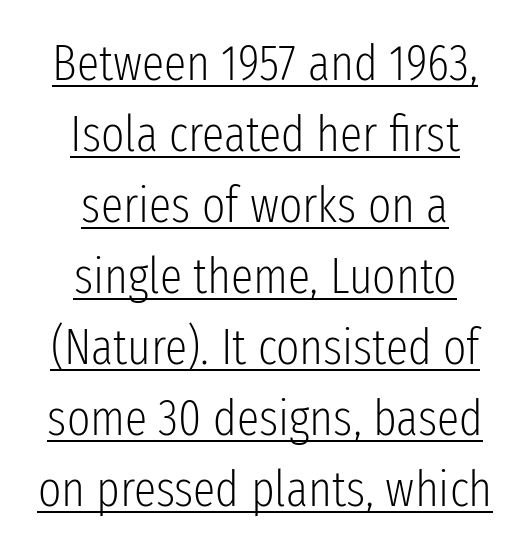
Note the varied advance widths — an 'i' is clearly narrower than an 'm'. These lines stack symmetrically, like a column narrowing and widening about its center. This rendering features underlined lettering. Classification — sans serif. Think standard paragraph weight, or any step lighter than that.
